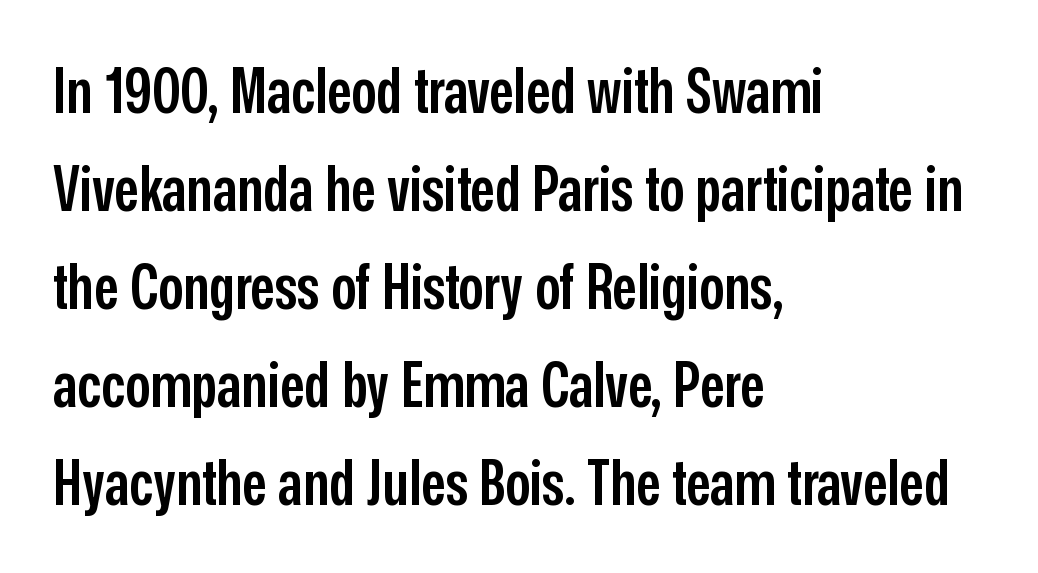
Q: Is the text bold? A: Semi-bold.
Q: Is the text italic (slanted)? A: No, it is upright.
Q: Is the typeface a serif or a sans-serif typeface? A: Sans-serif.
Q: Is the text underlined? A: No.
Q: How is the paragraph aligned? A: Left-aligned.
Q: Is the spacing between letters normal or unusually wide? A: Normal.
Q: Is the spacing between lines tight, normal or loose? A: Normal.
Q: Width (condensed, normal, or wide)? A: Condensed.
Q: Stroke contrast? A: Low.
Q: x-height? A: Medium.
Q: Monospaced? A: No.
